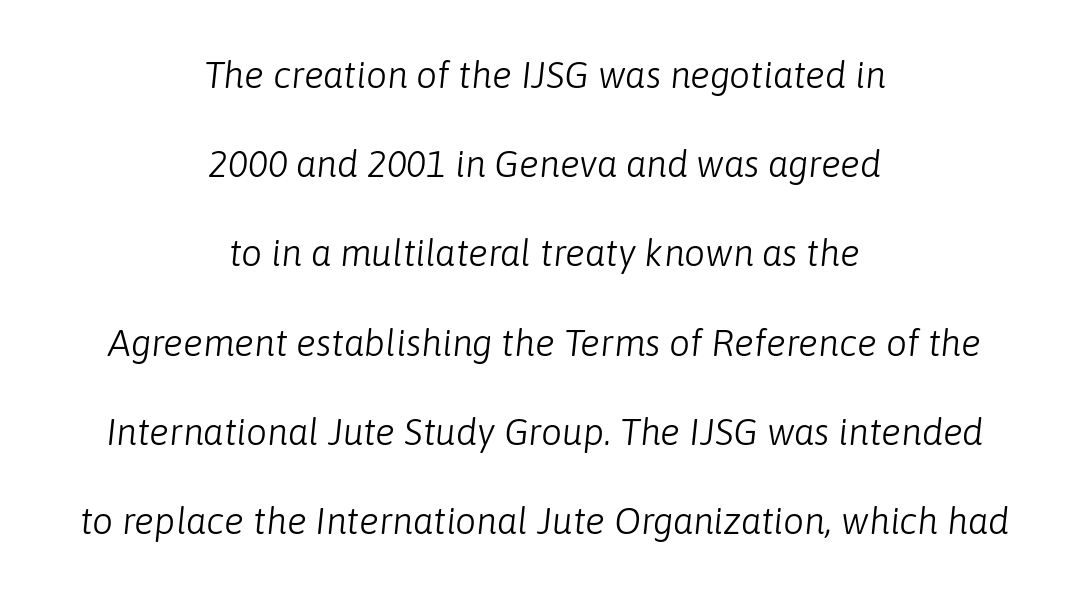
Here the glyphs are tracked normally, forming tight word shapes. Widely set lines give the paragraph a tall, airy silhouette. If you drew a line through each stem, it would be angled. The passage shown is not underscored anywhere. The rendering positions every line midway between the sides. Looks like regular typesetting: each glyph gets only the width it needs.
